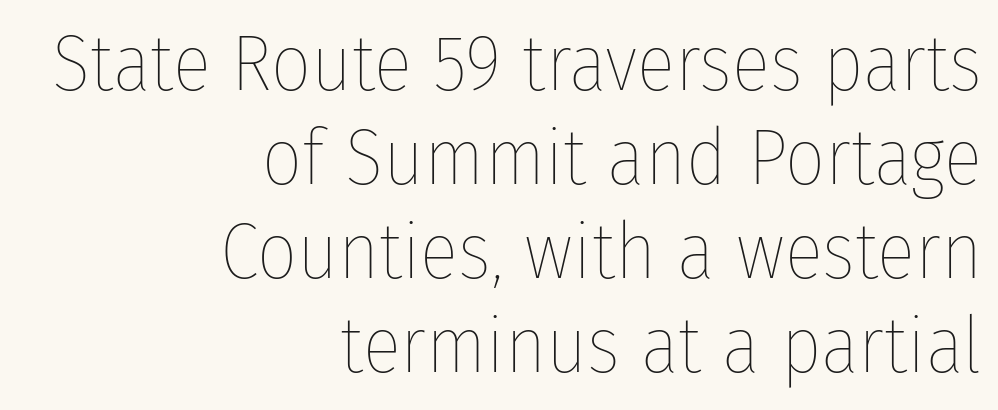
The image shows 79 px thin, condensed type, upright; set right-aligned, line spacing 1.19x, normal letter spacing, not underlined; low stroke contrast and a medium x-height.
